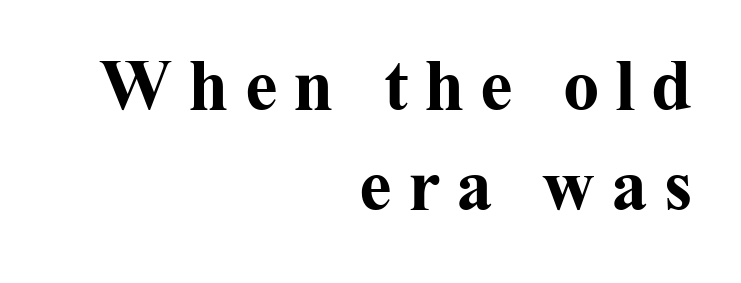
Is there much room between lines? A standard amount, neither cramped nor airy. The rendering anchors every line to the right-hand side. Loose tracking; the words dissolve into strings of separated letters. The specimen omits any rule beneath the text block's lines. Yep, those are serifs on the letters.
